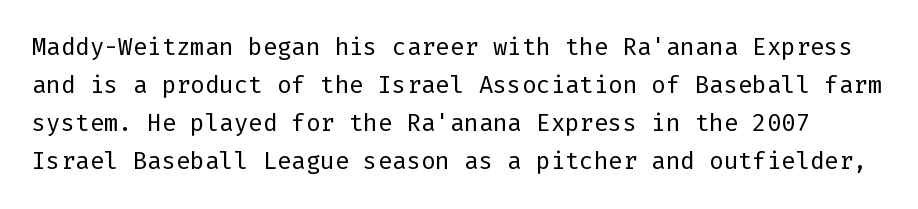
You could call the tracking neutral — neither tight nor loose. The letterforms sit at book weight or below. Leading: standard. Designer's note — italics off, roman on. Any mark beneath the type? The region is blank.
